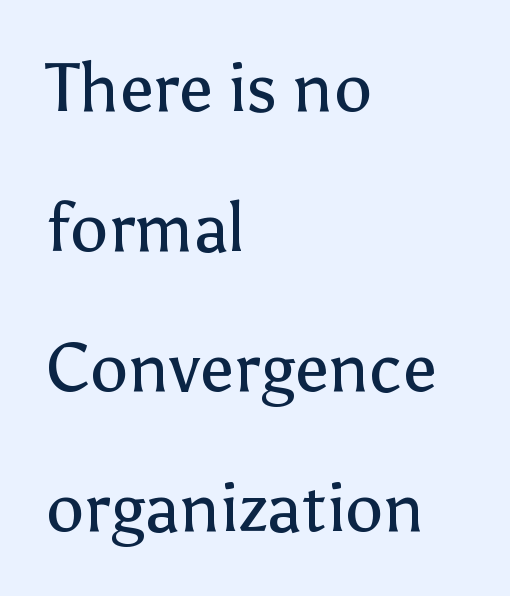
The block of text is sparse from top to bottom, with ample space between rows. Underline: absent. Proportional: the letters do not fall into vertical columns. Nope, no serifs anywhere on these letters.
